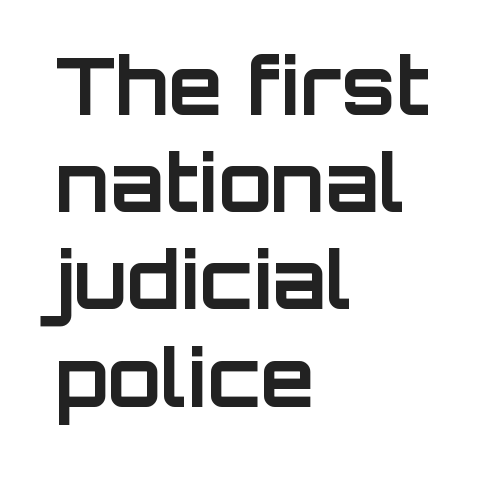
The image shows 79 px bold sans-serif type, upright; set left-aligned, line spacing 1.23x, normal letter spacing, not underlined; low stroke contrast and a large x-height.
